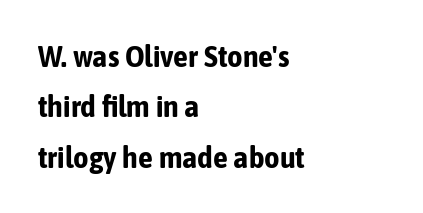
{"serif": "no", "italic": "no", "bold": "yes", "weight": "bold", "width": "condensed", "stroke_contrast": "low", "x_height": "medium", "monospaced": "no", "underline": "no", "align": "left", "line_spacing": "normal", "line_spacing_ratio": 1.68, "letter_spacing": "normal", "letter_spacing_em": 0.0, "glyph_px": 30}
